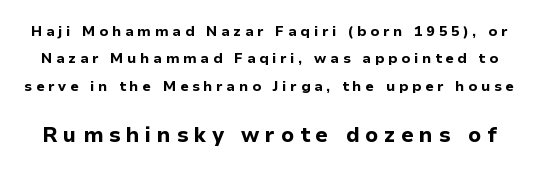
Heft: maximum for text — a bold. The glyphs are unaccompanied by any horizontal stroke below them. Characters follow at a spacing far wider than the type designer built in. Students, observe: this is what heavily led, spacious text looks like.
